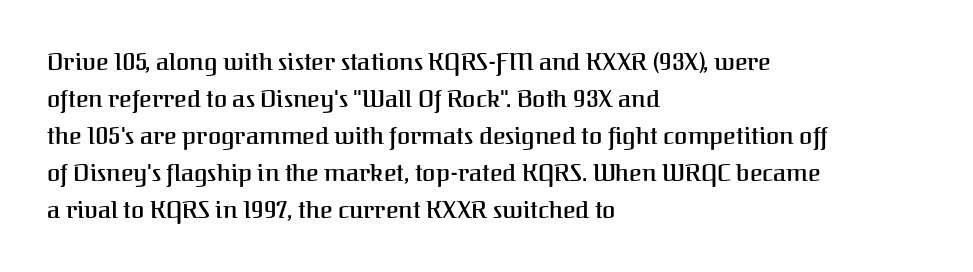
Q: Is the text italic (slanted)? A: No, it is upright.
Q: Is the text underlined? A: No.
Q: How is the paragraph aligned? A: Left-aligned.
Q: Is the spacing between letters normal or unusually wide? A: Normal.
Q: Is the spacing between lines tight, normal or loose? A: Normal.
